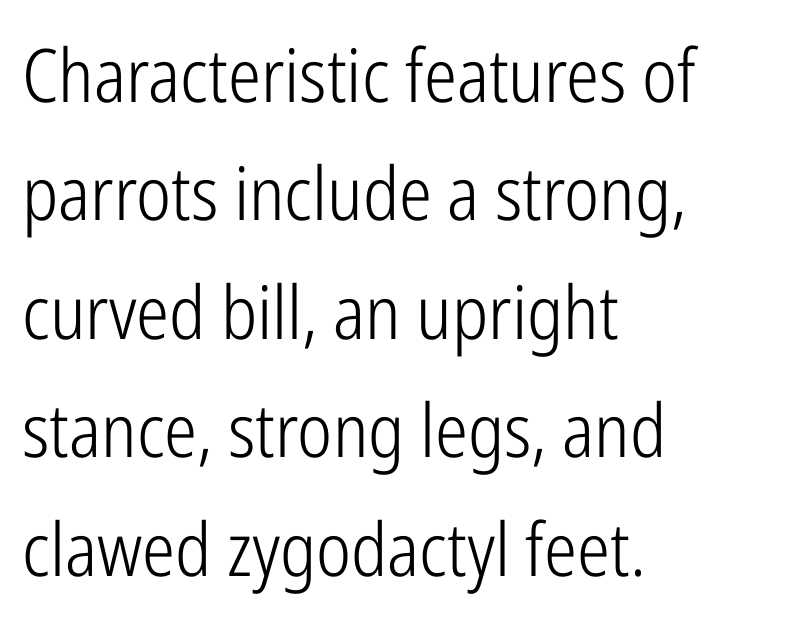
The image shows 74 px light, condensed sans-serif type, upright; set left-aligned, normal line spacing (1.6x), normal letter spacing, not underlined; low stroke contrast and a medium x-height.
